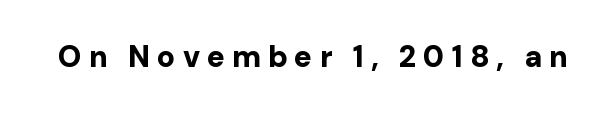
Q: Is the text bold? A: Yes.
Q: Is the text italic (slanted)? A: No, it is upright.
Q: Is the typeface a serif or a sans-serif typeface? A: Sans-serif.
Q: Is the text underlined? A: No.
Q: Is the spacing between letters normal or unusually wide? A: Unusually wide.
Q: Width (condensed, normal, or wide)? A: Normal.
Q: Stroke contrast? A: Low.
Q: x-height? A: Medium.
Q: Monospaced? A: No.
